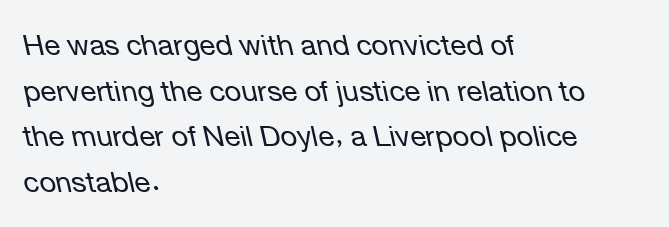
The image shows 29 px regular-weight type, italic (leaning left); set left-aligned, normal line spacing (1.57x), normal letter spacing, not underlined; low stroke contrast and a medium x-height.
